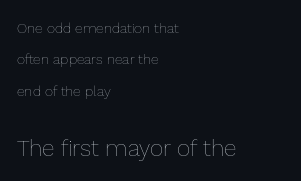
Decoration check: the copy has no underline. This reads as an unemphasized weight, regular at the heaviest. Left-aligned paragraph, ragged on the right. Designer's note — italics off, roman on. The passage shown stacks its lines with a broad gap.
